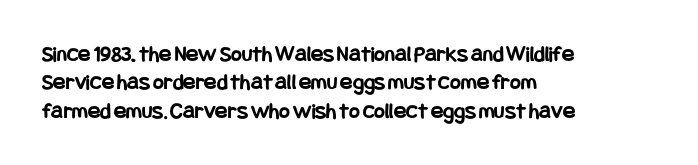
Plain, unruled lines of type. Heft: maximum for text — a bold. The tracking reads as untouched default to a designer's eye. Nope, not italic — everything's standing straight.
